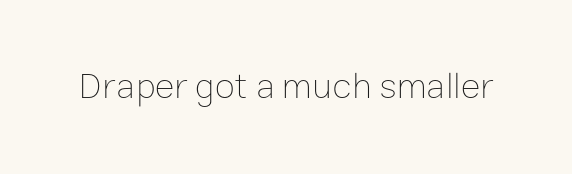
The image shows 37 px thin type, upright; set normal letter spacing, not underlined; low stroke contrast and a medium x-height.
